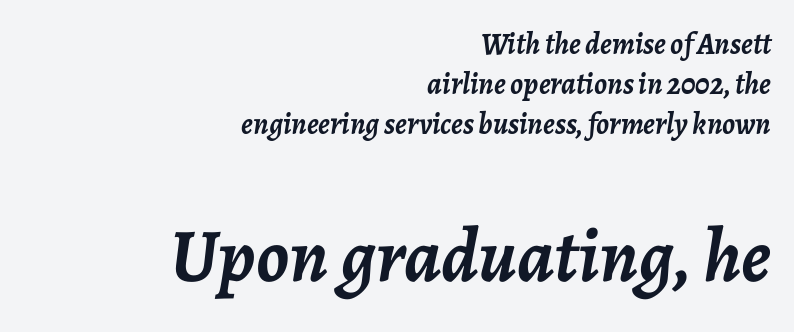
The type is set solid horizontally, with unmodified tracking. Reading down the block, your eye finds every line finishing at a fixed right position. Type without underlining. The glyphs have the mass of a bold cut.
